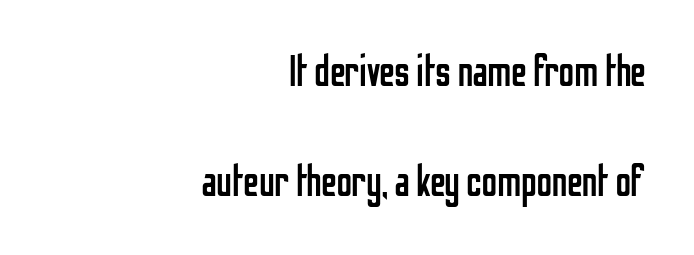
{"serif": "no", "italic": "no", "bold": "no", "weight": "regular", "width": "condensed", "stroke_contrast": "low", "x_height": "medium", "monospaced": "no", "underline": "no", "align": "right", "line_spacing": "loose", "line_spacing_ratio": 2.5, "letter_spacing": "normal", "letter_spacing_em": 0.0, "glyph_px": 44}
